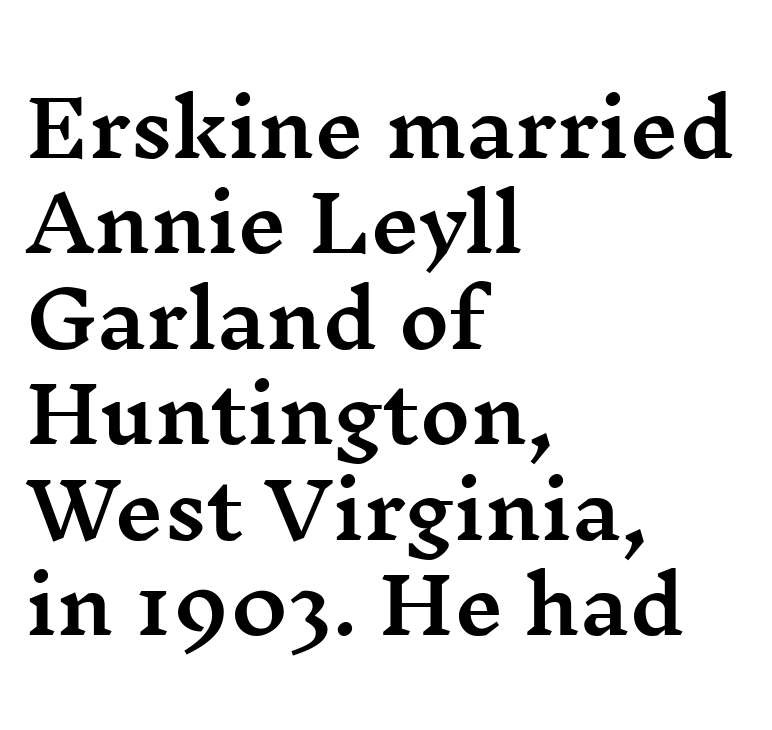
The image shows 77 px wide serif type, upright; set left-aligned, line spacing 1.24x, normal letter spacing, not underlined; medium stroke contrast and a medium x-height.
